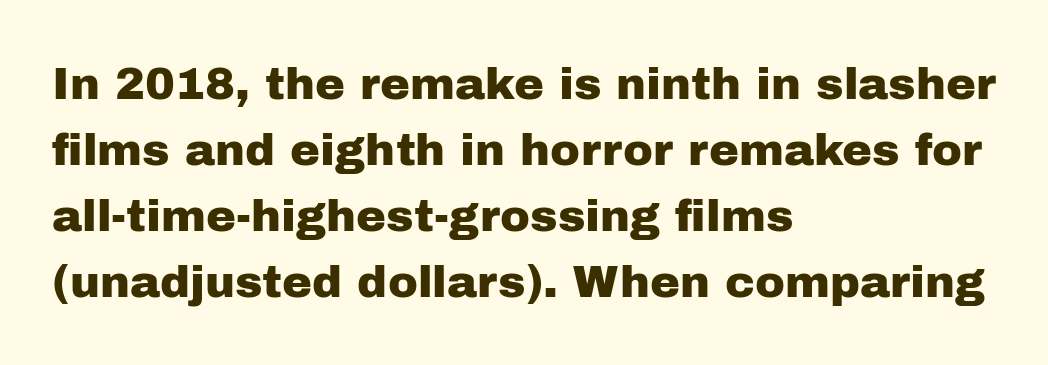
Inter-character spacing is left at the font's built-in metrics. Nope, not italic — everything's standing straight. The face used here is a sans, in the tradition of grotesques and geometrics. The rag falls on the right side of this text block. The vertical gap from one line to the next is medium. The string is rendered with underlining switched off.
